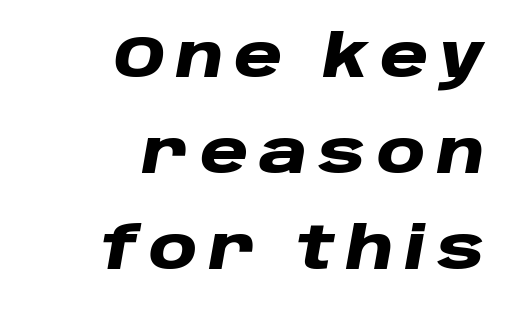
Quick note: italic. Does the leading feel generous? No, just average. Casual observation: everything's shoved over to the right. Here the designer chose a conventional face with non-uniform glyph widths. The passage shown is not underscored anywhere. Emphasis by weight is at full strength: bold.
